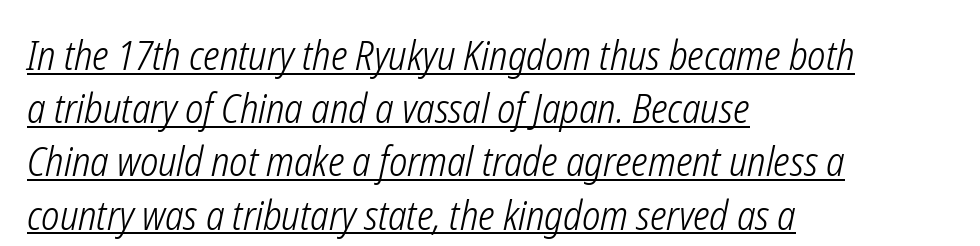
{"italic": "yes", "lean": "right", "slant_degrees": 12, "bold": "no", "weight": "light", "width": "condensed", "stroke_contrast": "low", "x_height": "medium", "monospaced": "no", "underline": "yes", "align": "left", "line_spacing": "normal", "line_spacing_ratio": 1.33, "letter_spacing": "normal", "letter_spacing_em": 0.0, "glyph_px": 40}
